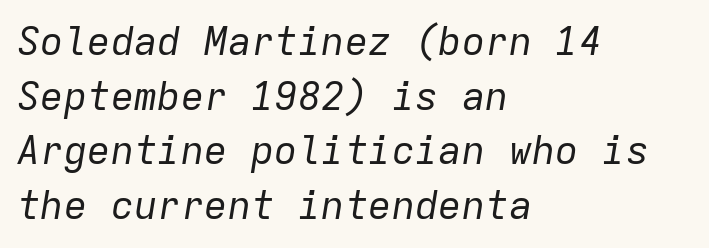
Q: Is the text bold? A: No.
Q: Is the text italic (slanted)? A: Yes, it leans right by about 9 degrees.
Q: Is the text underlined? A: No.
Q: How is the paragraph aligned? A: Left-aligned.
Q: Is the spacing between letters normal or unusually wide? A: Normal.
Q: Is the spacing between lines tight, normal or loose? A: Normal.
Q: Width (condensed, normal, or wide)? A: Normal.
Q: Stroke contrast? A: Low.
Q: x-height? A: Medium.
Q: Monospaced? A: Yes.
